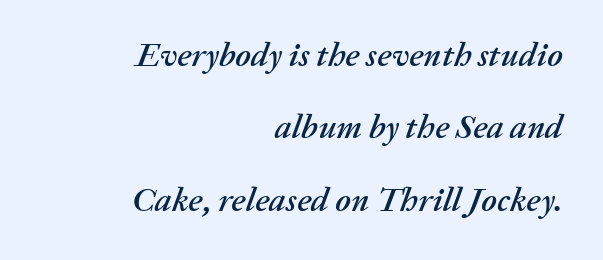
In CSS terms this would be text-align: right. Nothing unusual about the tracking: characters are spaced as the font intends. Each new line begins a long way beneath the previous one. You could not count columns in this text — the font is proportionally spaced. The baseline area is clear.
